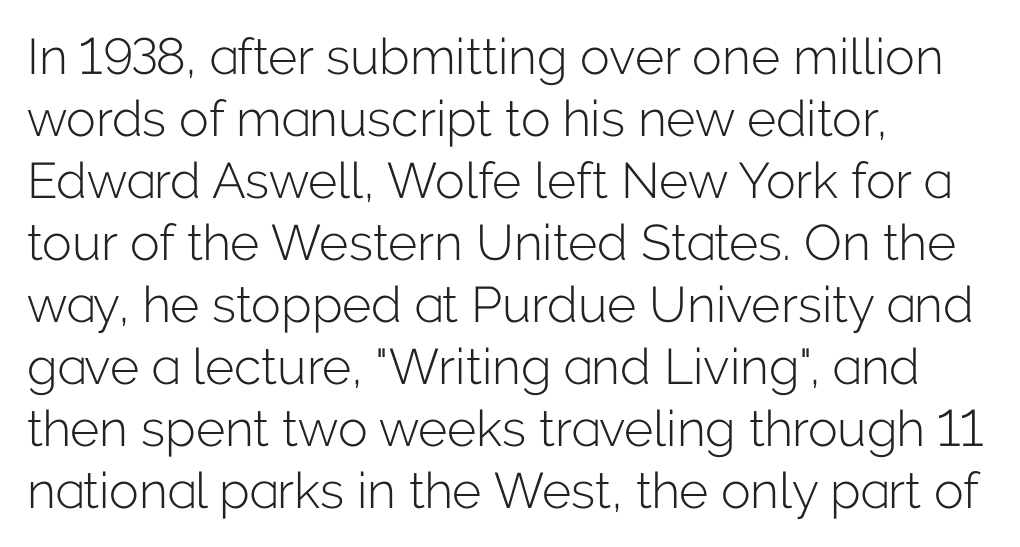
Q: Is the text bold? A: No.
Q: Is the text italic (slanted)? A: No, it is upright.
Q: Is the typeface a serif or a sans-serif typeface? A: Sans-serif.
Q: Is the text underlined? A: No.
Q: How is the paragraph aligned? A: Left-aligned.
Q: Is the spacing between letters normal or unusually wide? A: Normal.
Q: Width (condensed, normal, or wide)? A: Normal.
Q: Stroke contrast? A: Low.
Q: x-height? A: Medium.
Q: Monospaced? A: No.
